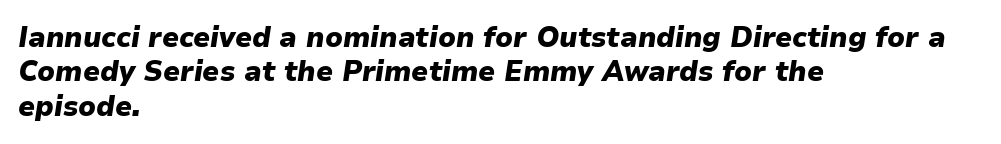
Q: Is the text bold? A: Yes.
Q: Is the text italic (slanted)? A: Yes, it leans right by about 9 degrees.
Q: Is the text underlined? A: No.
Q: How is the paragraph aligned? A: Left-aligned.
Q: Is the spacing between letters normal or unusually wide? A: Normal.
Q: Width (condensed, normal, or wide)? A: Normal.
Q: Stroke contrast? A: Low.
Q: x-height? A: Medium.
Q: Monospaced? A: No.
